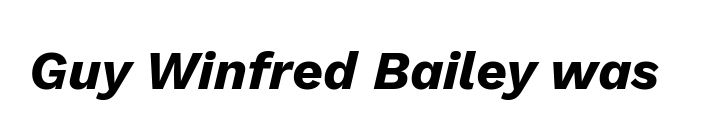
{"italic": "yes", "lean": "right", "slant_degrees": 13, "bold": "yes", "weight": "heavy", "width": "normal", "stroke_contrast": "low", "x_height": "medium", "monospaced": "no", "underline": "no", "letter_spacing": "normal", "letter_spacing_em": 0.0, "glyph_px": 54}
